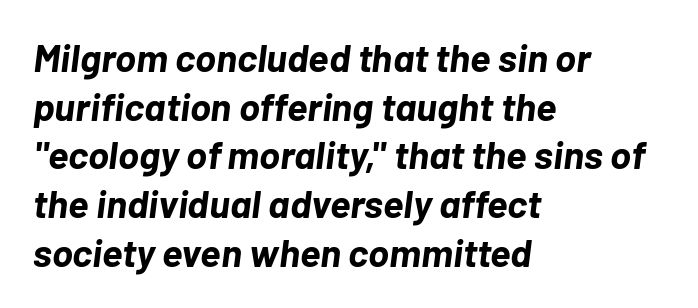
The image shows 39 px bold type, italic (leaning right); set left-aligned, normal line spacing (1.25x), normal letter spacing, not underlined; low stroke contrast and a medium x-height.
